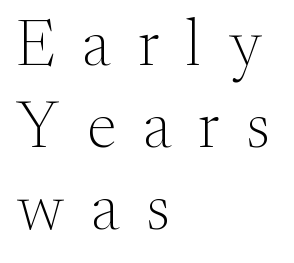
{"serif": "yes", "italic": "no", "bold": "no", "weight": "light", "width": "normal", "stroke_contrast": "medium", "x_height": "small", "monospaced": "no", "underline": "no", "align": "left", "line_spacing_ratio": 1.24, "letter_spacing": "wide", "letter_spacing_em": 0.41, "glyph_px": 66}
